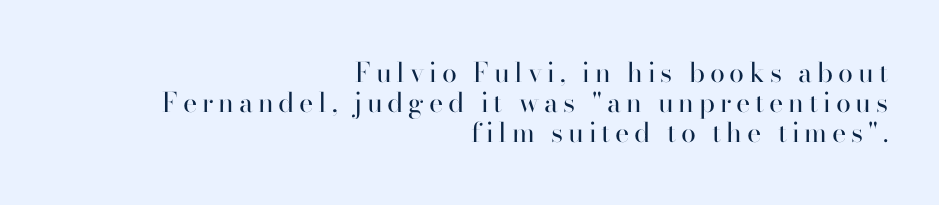
A quiet, ordinary-to-light weight characterises the typeface. Glance below the letters and you will spot only blank space. Reading down the block, your eye finds every line finishing at a fixed right position. The letters stand upright; this is a roman face.
